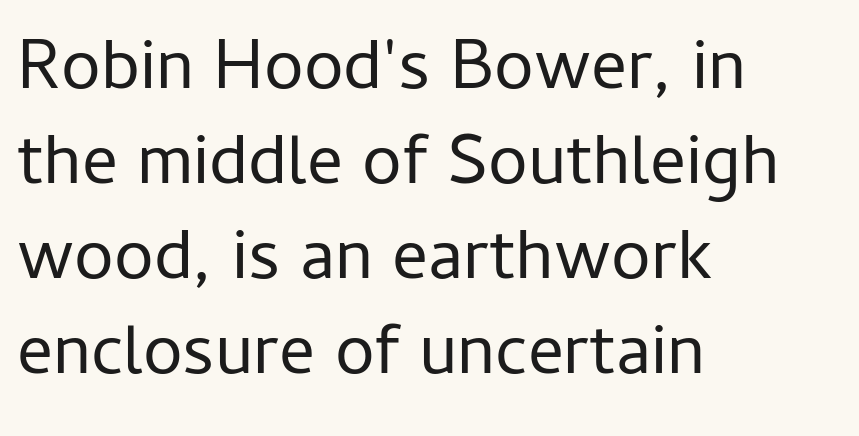
Q: Is the text bold? A: No.
Q: Is the text italic (slanted)? A: No, it is upright.
Q: Is the typeface a serif or a sans-serif typeface? A: Sans-serif.
Q: Is the text underlined? A: No.
Q: How is the paragraph aligned? A: Left-aligned.
Q: Is the spacing between letters normal or unusually wide? A: Normal.
Q: Is the spacing between lines tight, normal or loose? A: Normal.
Q: Width (condensed, normal, or wide)? A: Normal.
Q: Stroke contrast? A: Low.
Q: x-height? A: Medium.
Q: Monospaced? A: No.
